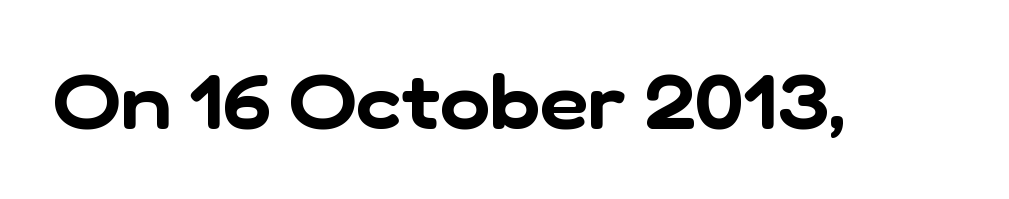
Nothing unusual about the tracking: characters are spaced as the font intends. A typesetter would call this proportional, since set widths differ per character. To sum up the face: it is a sans, with no serifs. A clean baseline with only descenders dipping below it.
